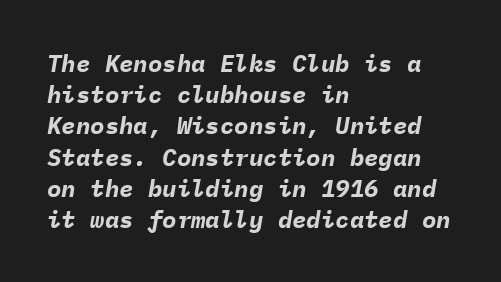
Q: Is the text bold? A: Yes.
Q: Is the text italic (slanted)? A: Yes, it leans right by about 9 degrees.
Q: Is the text underlined? A: No.
Q: How is the paragraph aligned? A: Left-aligned.
Q: Is the spacing between letters normal or unusually wide? A: Normal.
Q: Is the spacing between lines tight, normal or loose? A: Normal.
